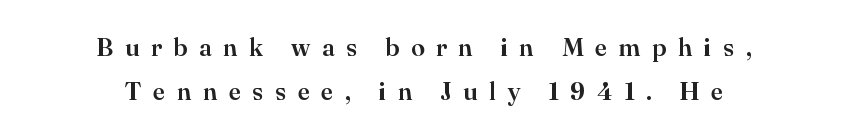
The tracking reads as deliberately expanded to a designer's eye. Only glyphs here, with clear space below each row. The lettering stays uniformly vertical, giving the passage a roman look. The whitespace from short lines is split evenly between both sides.
